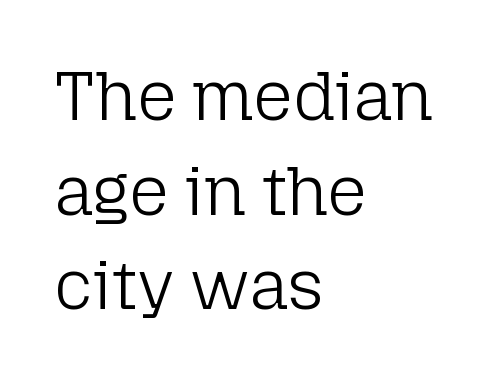
{"serif": "no", "italic": "no", "bold": "no", "weight": "light", "width": "normal", "stroke_contrast": "low", "x_height": "medium", "monospaced": "no", "underline": "no", "align": "left", "line_spacing": "normal", "line_spacing_ratio": 1.37, "letter_spacing": "normal", "letter_spacing_em": 0.0, "glyph_px": 69}
